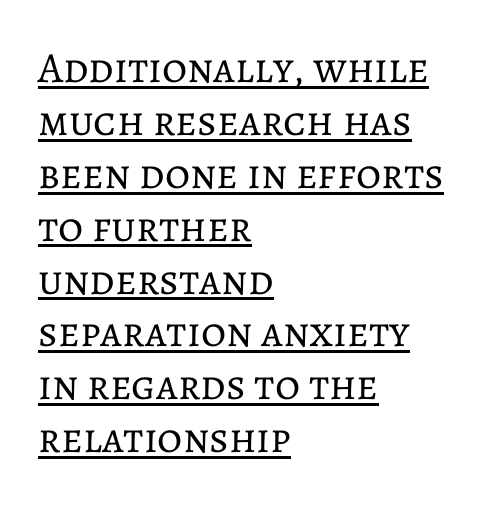
Q: Is the text bold? A: No.
Q: Is the text italic (slanted)? A: No, it is upright.
Q: Is the text underlined? A: Yes.
Q: How is the paragraph aligned? A: Left-aligned.
Q: Is the spacing between letters normal or unusually wide? A: Normal.
Q: Width (condensed, normal, or wide)? A: Normal.
Q: Stroke contrast? A: Low.
Q: x-height? A: Medium.
Q: Monospaced? A: No.
